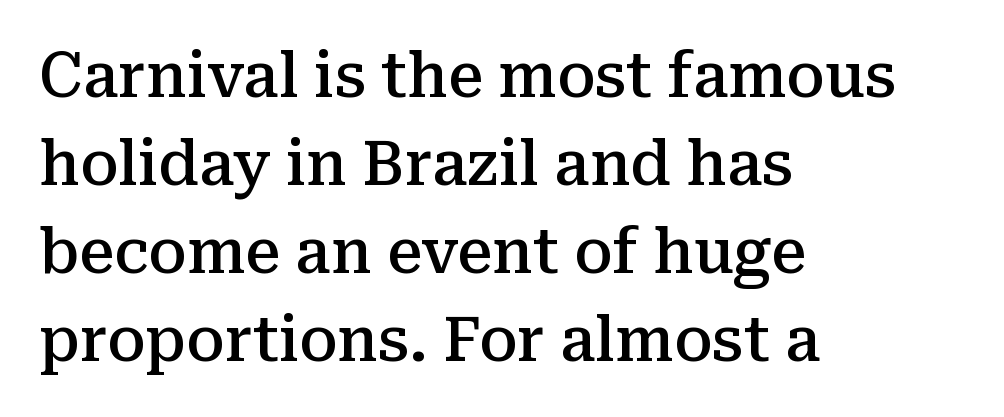
The image shows 62 px semibold serif type, upright; set left-aligned, normal line spacing (1.42x), normal letter spacing, not underlined; medium stroke contrast and a medium x-height.
